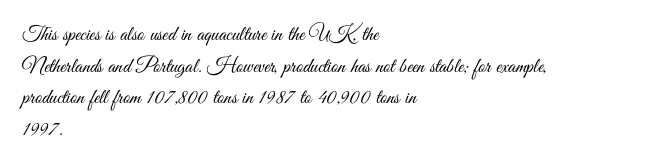
Q: Is the text bold? A: No.
Q: Is the text italic (slanted)? A: Yes.
Q: Is the text underlined? A: No.
Q: How is the paragraph aligned? A: Left-aligned.
Q: Is the spacing between letters normal or unusually wide? A: Normal.
Q: Is the spacing between lines tight, normal or loose? A: Normal.
